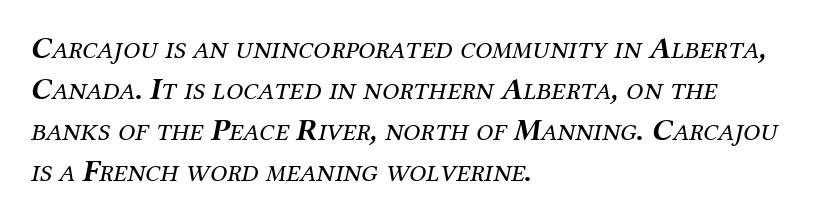
{"serif": "yes", "italic": "yes", "lean": "right", "slant_degrees": 12, "bold": "no", "weight": "regular", "width": "normal", "stroke_contrast": "medium", "x_height": "medium", "monospaced": "no", "underline": "no", "align": "left", "line_spacing": "normal", "line_spacing_ratio": 1.32, "letter_spacing": "normal", "letter_spacing_em": 0.0, "glyph_px": 31}
